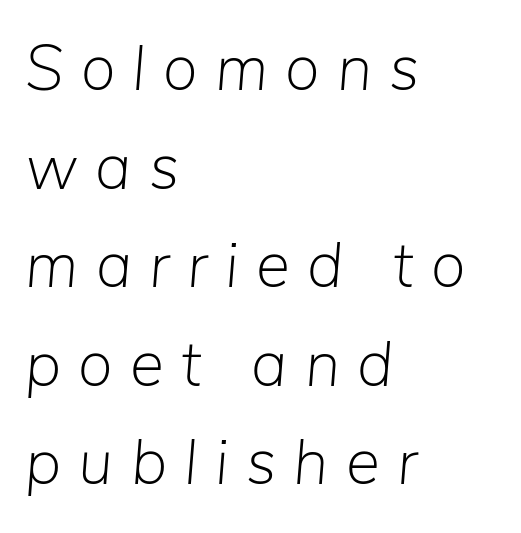
The image shows 64 px light type, italic (leaning right); set left-aligned, normal line spacing (1.54x), unusually wide letter spacing (+0.27 em), not underlined; low stroke contrast and a medium x-height.
